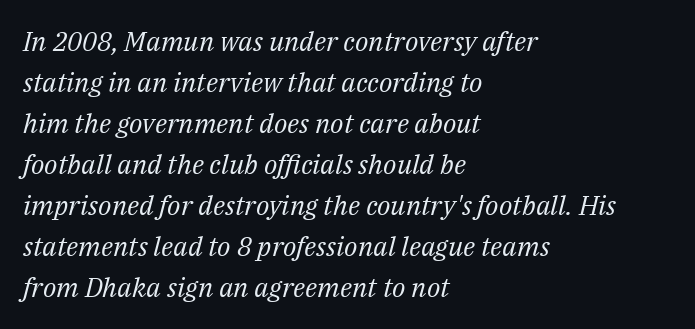
Honestly, there is no underline to notice here at all. The typeface has the unassuming heft of standard copy or less. Quick note: italic. How are the letters spaced? Ordinarily, with no added tracking. The ragged edge is on the right, which tells us the setting is flush left.
